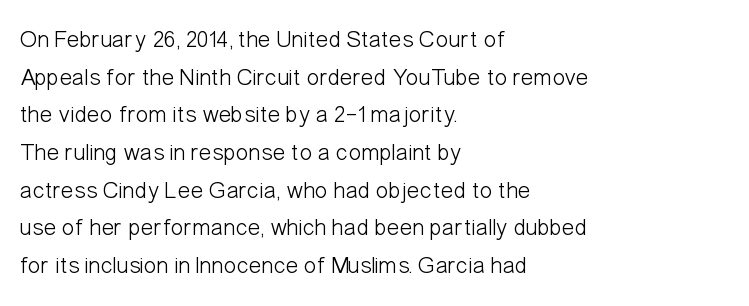
The setting favours the left margin, as ordinary paragraphs usually do. The face looks like a standard text weight, possibly lighter. Each row of text sits above clean, open space. Posture: straight, roman, zero tilt.
